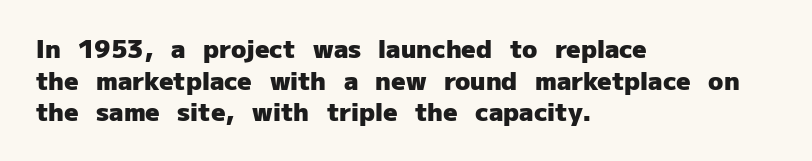
{"italic": "no", "bold": "yes", "underline": "no", "align": "left", "line_spacing": "normal", "line_spacing_ratio": 1.27, "letter_spacing": "normal", "letter_spacing_em": 0.0, "glyph_px": 25}
